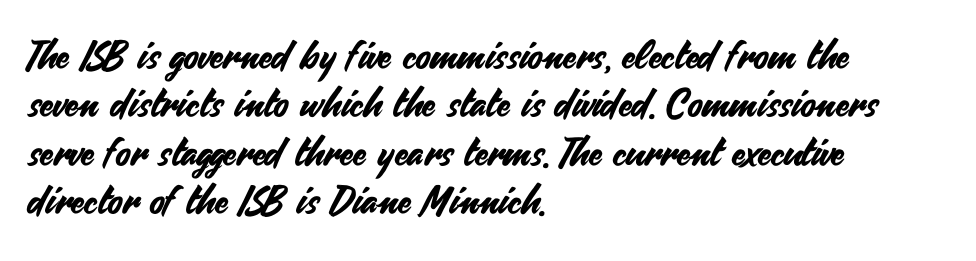
The image shows 39 px sans-serif type; set left-aligned, line spacing 1.24x, normal letter spacing, not underlined; medium stroke contrast and a small x-height.
